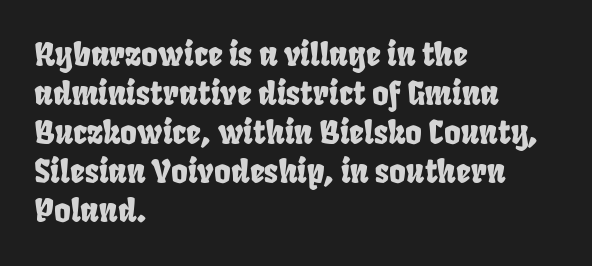
The image shows 32 px condensed sans-serif type; set left-aligned, line spacing 1.22x, normal letter spacing, not underlined; low stroke contrast and a large x-height.
